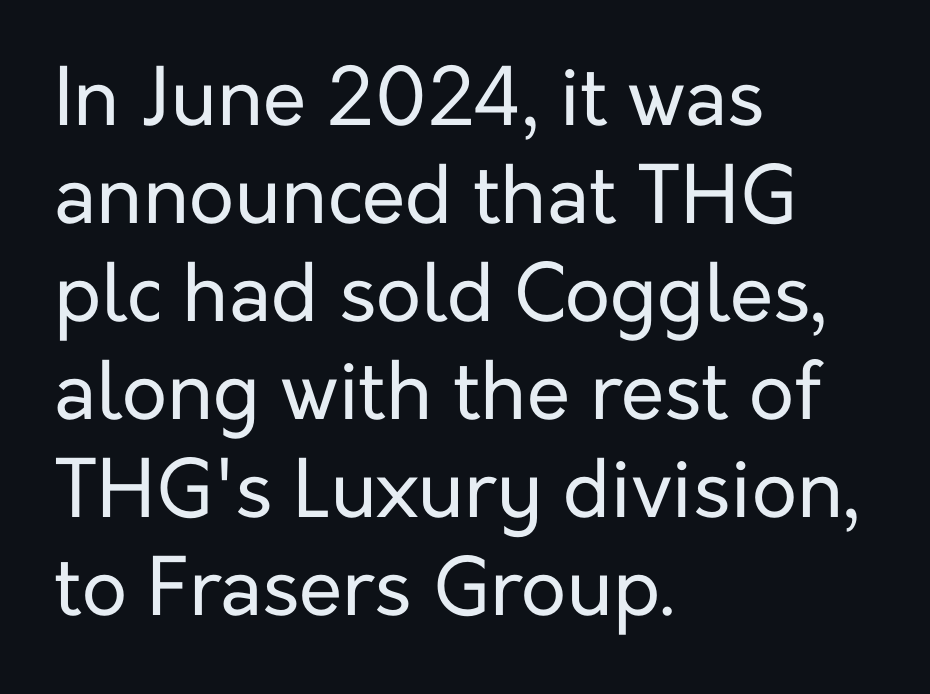
Q: Is the text bold? A: No.
Q: Is the text italic (slanted)? A: No, it is upright.
Q: Is the typeface a serif or a sans-serif typeface? A: Sans-serif.
Q: Is the text underlined? A: No.
Q: How is the paragraph aligned? A: Left-aligned.
Q: Is the spacing between letters normal or unusually wide? A: Normal.
Q: Width (condensed, normal, or wide)? A: Normal.
Q: Stroke contrast? A: Low.
Q: x-height? A: Medium.
Q: Monospaced? A: No.
